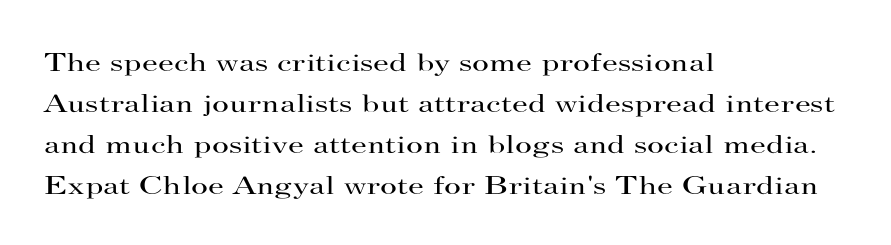
The words here are not underlined. Unbolded letterforms with no extra heft. Quick note: interline space is typical. These lines stack with their left ends in a neat column. Ordinary non-slanted type is in use. Here the glyphs are tracked normally, forming tight word shapes.
